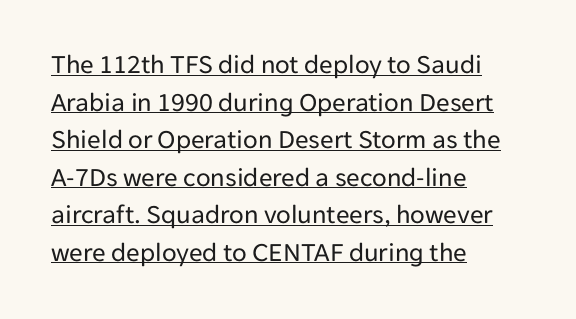
Does extra space separate the letters? No, they use regular spacing. Posture: vertical. The paragraph has a hard left edge and a soft right edge. Each line of the rendering has a horizontal stroke beneath the glyphs. Compared with a typical body face, this is equally light or lighter still. The space between consecutive lines is moderate.
